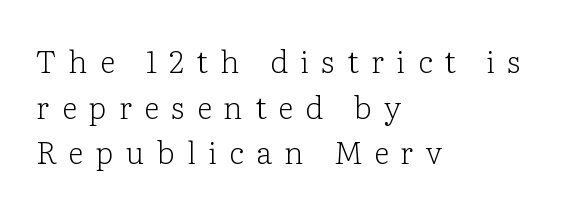
{"serif": "yes", "italic": "no", "bold": "no", "weight": "light", "width": "normal", "stroke_contrast": "low", "x_height": "medium", "monospaced": "no", "underline": "no", "align": "left", "line_spacing": "normal", "line_spacing_ratio": 1.47, "letter_spacing": "wide", "letter_spacing_em": 0.39, "glyph_px": 31}
